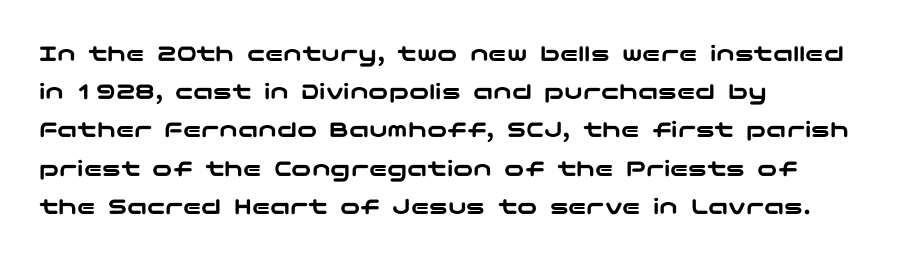
Descenders hang freely into open space. Teacher's note: observe the even left margin — that is flush-left alignment. The vertical gap from one line to the next is medium. If you drew a line through each stem, it would be perfectly vertical. The letters sit at their default tracking, neither squeezed nor spread.
